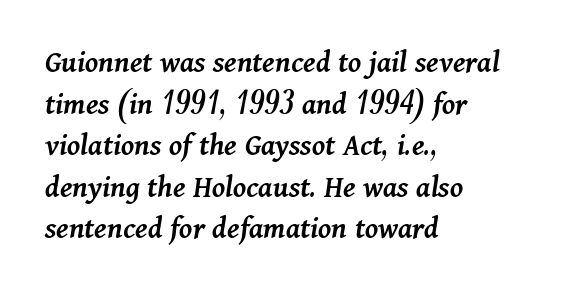
The image shows 32 px semibold type, italic (leaning right); set left-aligned, normal line spacing (1.3x), normal letter spacing, not underlined; medium stroke contrast and a medium x-height.
